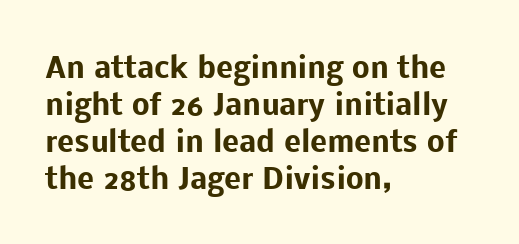
Q: Is the text bold? A: Yes.
Q: Is the text italic (slanted)? A: No, it is upright.
Q: Is the typeface a serif or a sans-serif typeface? A: Sans-serif.
Q: Is the text underlined? A: No.
Q: How is the paragraph aligned? A: Left-aligned.
Q: Is the spacing between letters normal or unusually wide? A: Normal.
Q: Is the spacing between lines tight, normal or loose? A: Normal.
Q: Width (condensed, normal, or wide)? A: Normal.
Q: Stroke contrast? A: Low.
Q: x-height? A: Medium.
Q: Monospaced? A: No.
